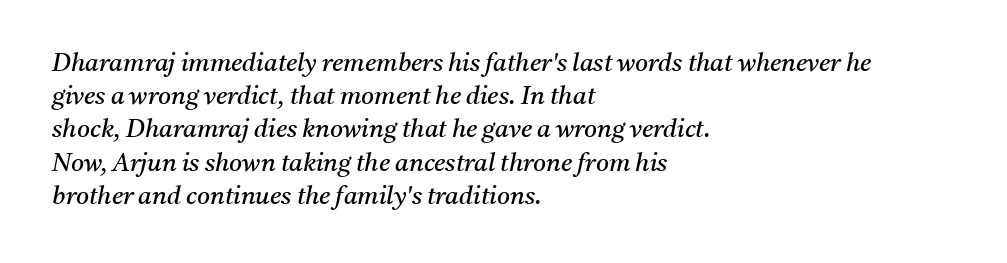
{"italic": "yes", "lean": "right", "slant_degrees": 11, "bold": "no", "underline": "no", "align": "left", "line_spacing": "normal", "line_spacing_ratio": 1.33, "letter_spacing": "normal", "letter_spacing_em": 0.0, "glyph_px": 25}
